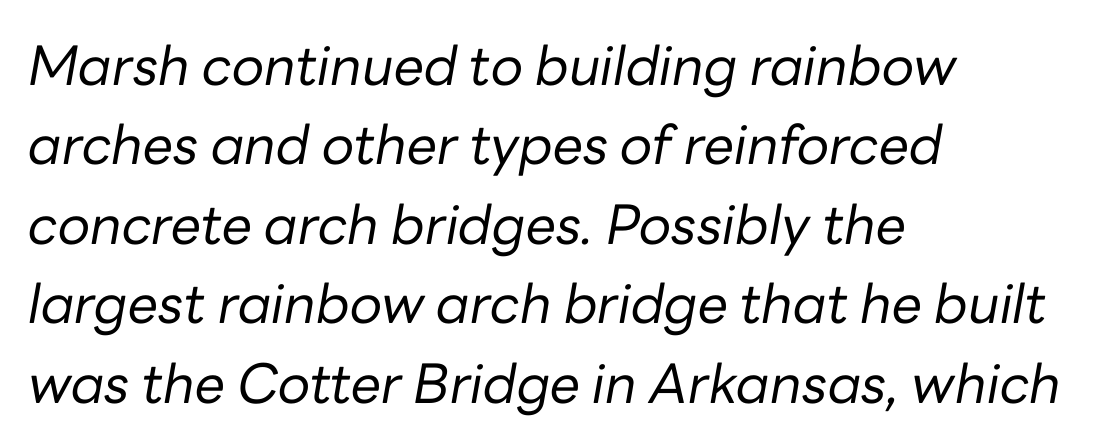
{"italic": "yes", "lean": "right", "slant_degrees": 10, "bold": "no", "weight": "regular", "width": "normal", "stroke_contrast": "low", "x_height": "medium", "monospaced": "no", "underline": "no", "align": "left", "line_spacing": "normal", "line_spacing_ratio": 1.47, "letter_spacing": "normal", "letter_spacing_em": 0.0, "glyph_px": 54}
